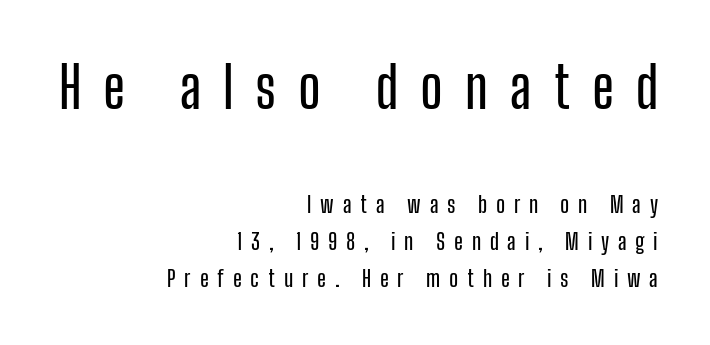
The image shows 57 px condensed sans-serif type, upright; set right-aligned, normal line spacing (1.62x), unusually wide letter spacing (+0.38 em), not underlined; the first (top) block is 2.48x larger; low stroke contrast and a medium x-height.
